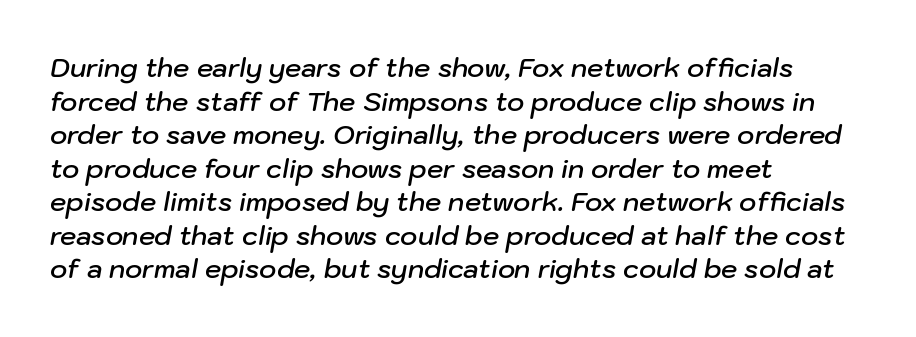
{"italic": "yes", "lean": "right", "slant_degrees": 10, "bold": "semi", "underline": "no", "align": "left", "line_spacing": "normal", "line_spacing_ratio": 1.29, "letter_spacing": "normal", "letter_spacing_em": 0.0, "glyph_px": 26}
